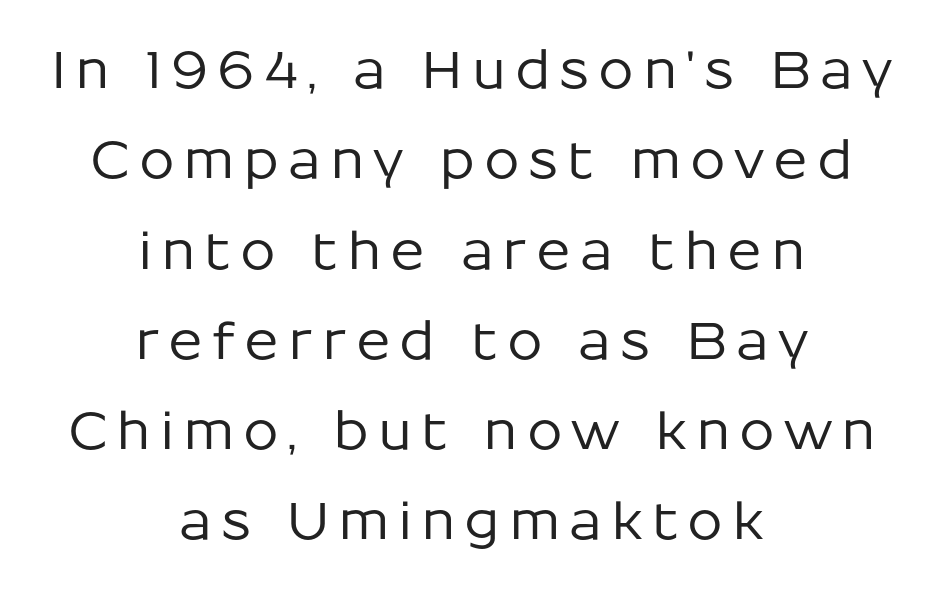
The image shows 51 px sans-serif type, upright; set centered, line spacing 1.77x, not underlined; low stroke contrast and a medium x-height.
